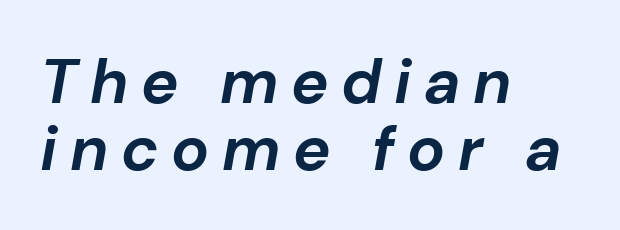
The image shows 63 px bold type, italic (leaning right); set left-aligned, tight line spacing (1.06x), unusually wide letter spacing (+0.2 em), not underlined; low stroke contrast and a medium x-height.
